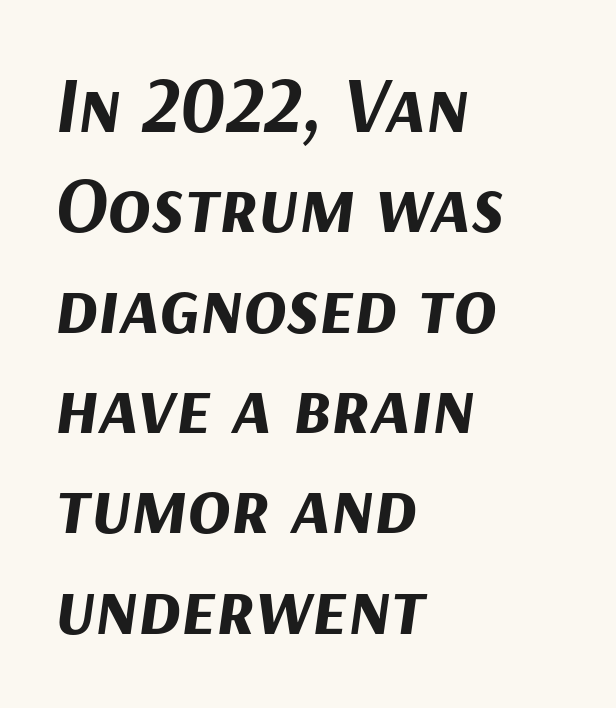
Q: Is the text bold? A: Yes.
Q: Is the text italic (slanted)? A: Yes, it leans right by about 9 degrees.
Q: Is the text underlined? A: No.
Q: How is the paragraph aligned? A: Left-aligned.
Q: Is the spacing between letters normal or unusually wide? A: Normal.
Q: Is the spacing between lines tight, normal or loose? A: Normal.
Q: Width (condensed, normal, or wide)? A: Normal.
Q: Stroke contrast? A: Medium.
Q: x-height? A: Medium.
Q: Monospaced? A: No.
